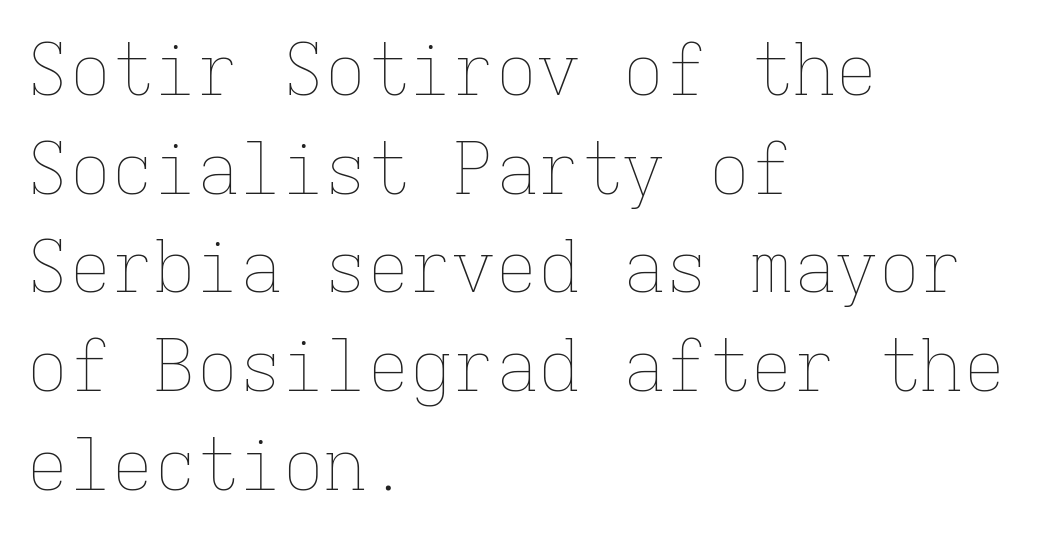
Q: Is the text bold? A: No.
Q: Is the text italic (slanted)? A: No, it is upright.
Q: Is the text underlined? A: No.
Q: How is the paragraph aligned? A: Left-aligned.
Q: Is the spacing between letters normal or unusually wide? A: Normal.
Q: Is the spacing between lines tight, normal or loose? A: Normal.
Q: Width (condensed, normal, or wide)? A: Normal.
Q: Stroke contrast? A: Low.
Q: x-height? A: Medium.
Q: Monospaced? A: Yes.
